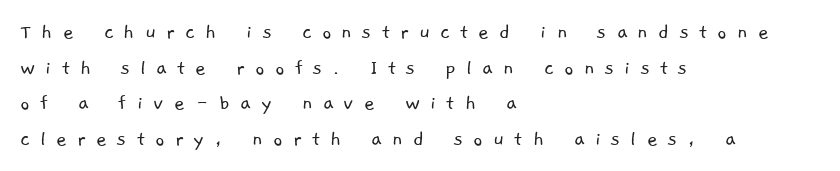
{"bold": "no", "underline": "no", "align": "left", "line_spacing": "normal", "line_spacing_ratio": 1.55, "letter_spacing": "wide", "letter_spacing_em": 0.44, "glyph_px": 23}
